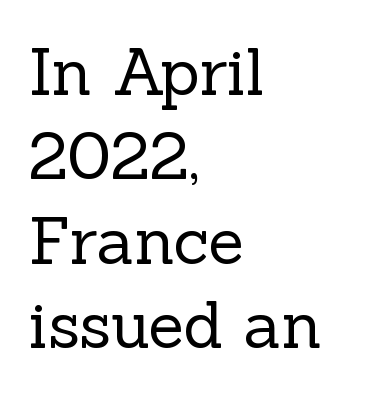
{"serif": "yes", "italic": "no", "bold": "no", "weight": "regular", "width": "normal", "x_height": "medium", "monospaced": "no", "underline": "no", "align": "left", "line_spacing": "normal", "line_spacing_ratio": 1.3, "letter_spacing": "normal", "letter_spacing_em": 0.0, "glyph_px": 65}
